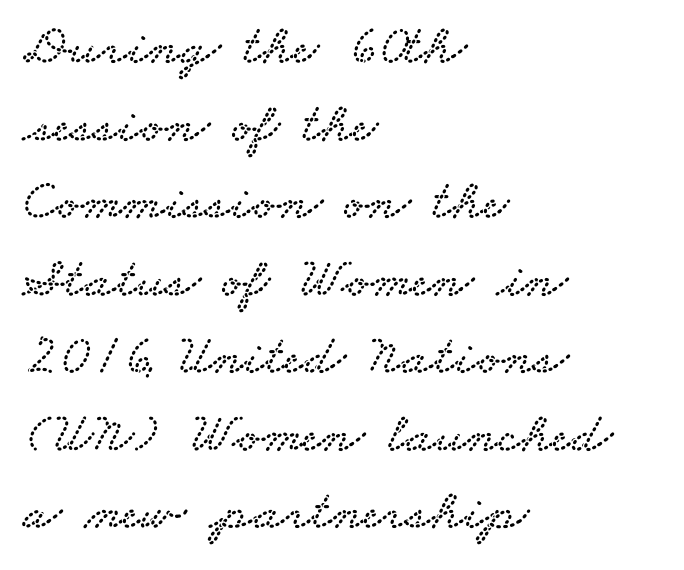
Students, observe: this is what conventionally led text looks like. The gaps between neighbouring characters are ordinary and unremarkable. Think of a printed novel: that variable character pitch is what you see here. These lines are set flush left with a ragged right edge.
